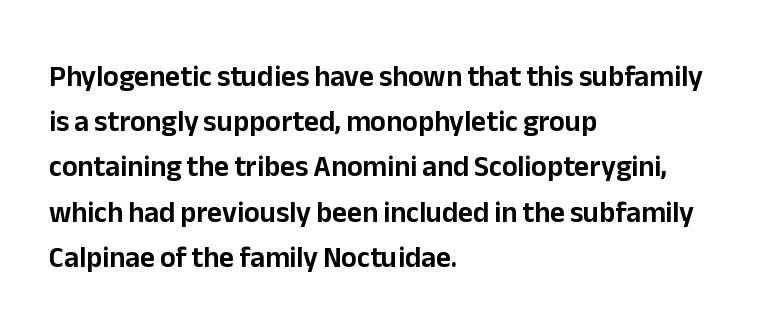
{"serif": "no", "italic": "no", "width": "normal", "stroke_contrast": "low", "x_height": "medium", "monospaced": "no", "underline": "no", "align": "left", "line_spacing": "normal", "line_spacing_ratio": 1.56, "letter_spacing": "normal", "letter_spacing_em": 0.0, "glyph_px": 29}
